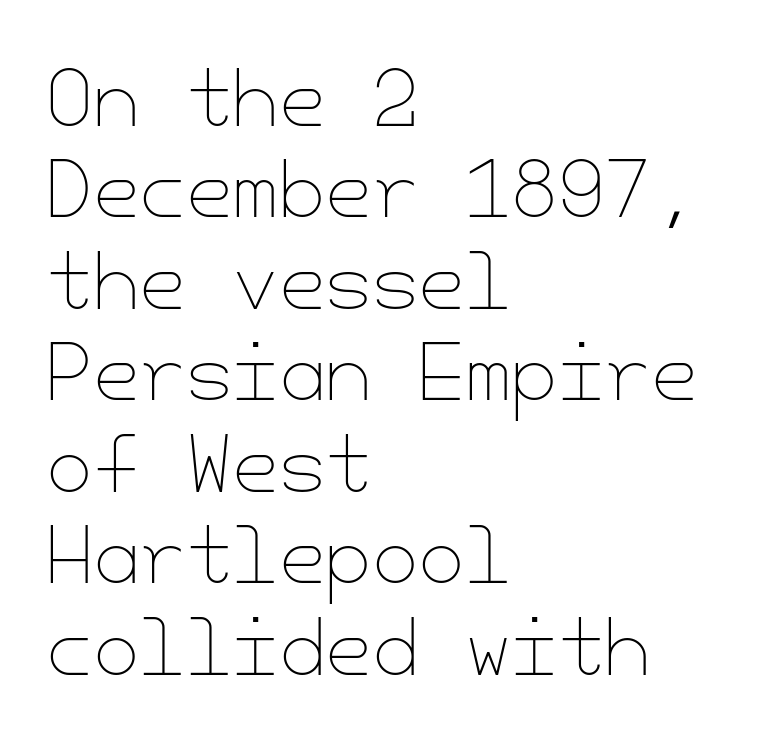
The strokes are not fattened; the text isn't bold. Nobody drew a line under any word here. The paragraph shown leans on its left margin. The typography opts for an upright posture over an oblique one.
